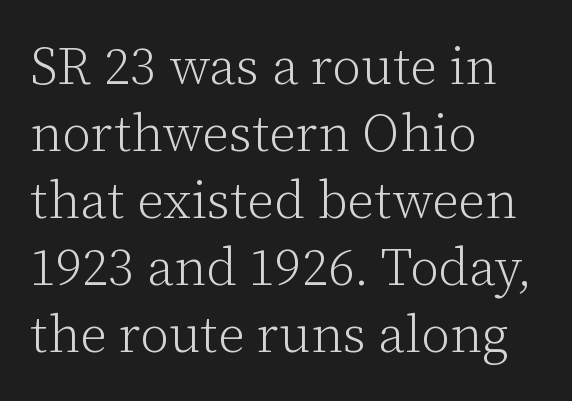
Q: Is the text bold? A: No.
Q: Is the text italic (slanted)? A: No, it is upright.
Q: Is the typeface a serif or a sans-serif typeface? A: Serif.
Q: Is the text underlined? A: No.
Q: How is the paragraph aligned? A: Left-aligned.
Q: Is the spacing between letters normal or unusually wide? A: Normal.
Q: Is the spacing between lines tight, normal or loose? A: Normal.
Q: Width (condensed, normal, or wide)? A: Normal.
Q: Stroke contrast? A: Low.
Q: x-height? A: Medium.
Q: Monospaced? A: No.
